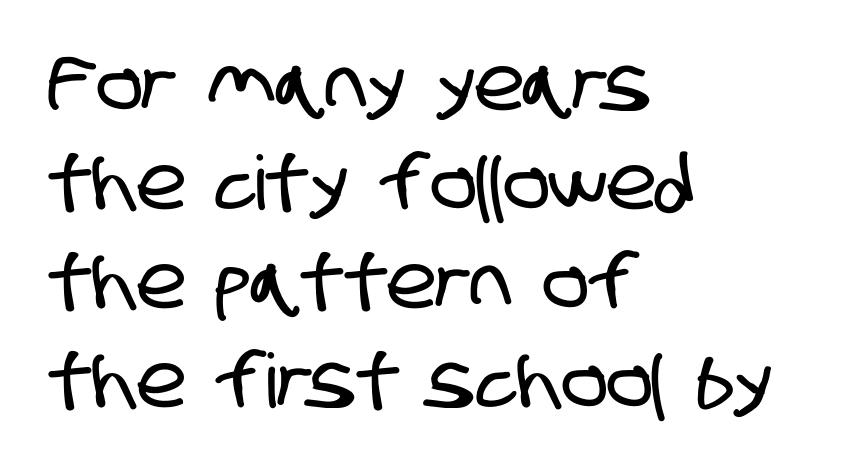
{"serif": "no", "width": "condensed", "stroke_contrast": "low", "x_height": "large", "monospaced": "no", "underline": "no", "align": "left", "line_spacing": "normal", "line_spacing_ratio": 1.32, "letter_spacing": "normal", "letter_spacing_em": 0.0, "glyph_px": 75}
